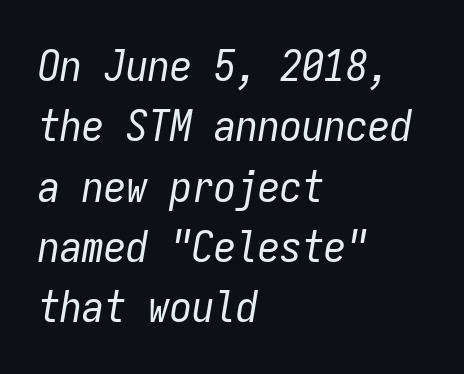
{"italic": "yes", "lean": "right", "slant_degrees": 9, "bold": "no", "weight": "regular", "width": "condensed", "stroke_contrast": "low", "x_height": "medium", "monospaced": "yes", "underline": "no", "align": "left", "line_spacing": "normal", "line_spacing_ratio": 1.37, "letter_spacing": "normal", "letter_spacing_em": 0.0, "glyph_px": 44}
